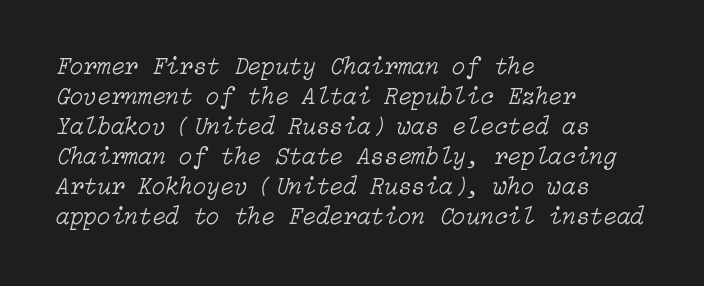
{"italic": "yes", "lean": "right", "slant_degrees": 15, "bold": "no", "underline": "no", "align": "left", "line_spacing_ratio": 1.2, "letter_spacing": "normal", "letter_spacing_em": 0.0, "glyph_px": 25}
